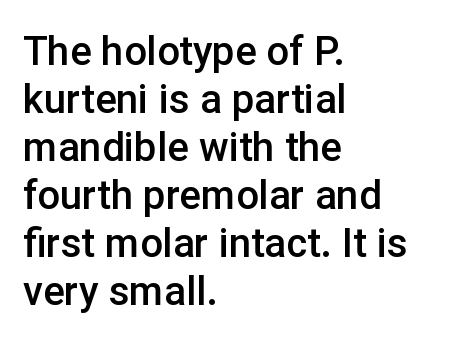
Q: Is the text bold? A: Semi-bold.
Q: Is the text italic (slanted)? A: No, it is upright.
Q: Is the typeface a serif or a sans-serif typeface? A: Sans-serif.
Q: Is the text underlined? A: No.
Q: How is the paragraph aligned? A: Left-aligned.
Q: Is the spacing between letters normal or unusually wide? A: Normal.
Q: Width (condensed, normal, or wide)? A: Normal.
Q: Stroke contrast? A: Low.
Q: x-height? A: Medium.
Q: Monospaced? A: No.
